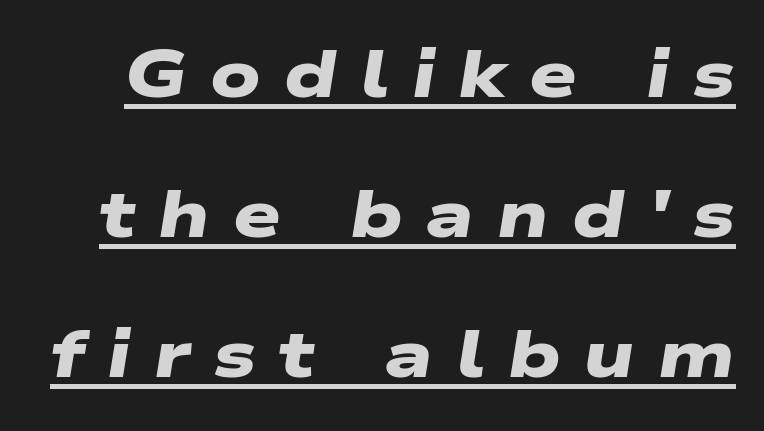
{"serif": "no", "bold": "yes", "weight": "heavy", "width": "wide", "stroke_contrast": "low", "x_height": "medium", "monospaced": "no", "underline": "yes", "line_spacing": "loose", "line_spacing_ratio": 2.09, "letter_spacing": "wide", "letter_spacing_em": 0.34, "glyph_px": 67}
